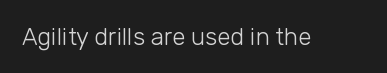
The image shows 24 px text type, upright; set normal letter spacing, not underlined.
